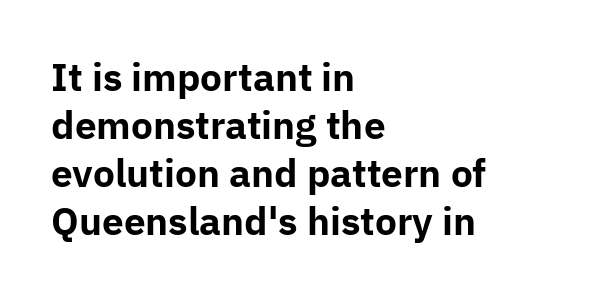
Q: Is the text bold? A: Yes.
Q: Is the text italic (slanted)? A: No, it is upright.
Q: Is the typeface a serif or a sans-serif typeface? A: Sans-serif.
Q: Is the text underlined? A: No.
Q: How is the paragraph aligned? A: Left-aligned.
Q: Is the spacing between letters normal or unusually wide? A: Normal.
Q: Is the spacing between lines tight, normal or loose? A: Normal.
Q: Width (condensed, normal, or wide)? A: Normal.
Q: Stroke contrast? A: Low.
Q: x-height? A: Medium.
Q: Monospaced? A: No.
